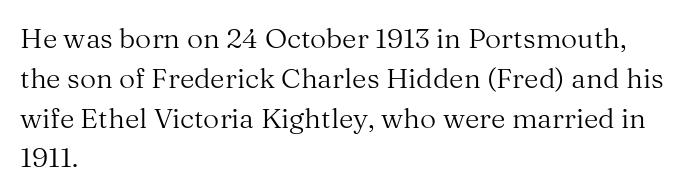
Normally led — the rows are evenly, conventionally spaced. If you drew a ruler down the left edge, every line would touch it. Stems here are at most as thick as an everyday book face. Ascenders rise straight up at ninety degrees. Glyph-to-glyph distance matches everyday printed text. Spacing verdict: proportional, widths tailored to each character.
